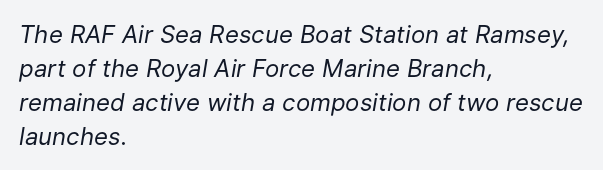
Q: Is the text bold? A: No.
Q: Is the text italic (slanted)? A: Yes, it leans right by about 9 degrees.
Q: Is the text underlined? A: No.
Q: How is the paragraph aligned? A: Left-aligned.
Q: Is the spacing between letters normal or unusually wide? A: Normal.
Q: Is the spacing between lines tight, normal or loose? A: Normal.
